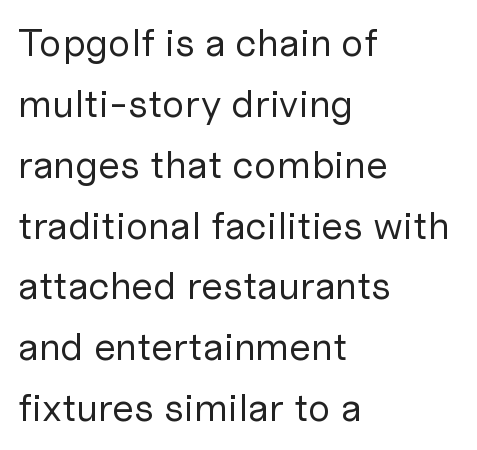
The image shows 39 px regular-weight sans-serif type, upright; set left-aligned, normal line spacing (1.56x), normal letter spacing, not underlined; low stroke contrast and a medium x-height.
